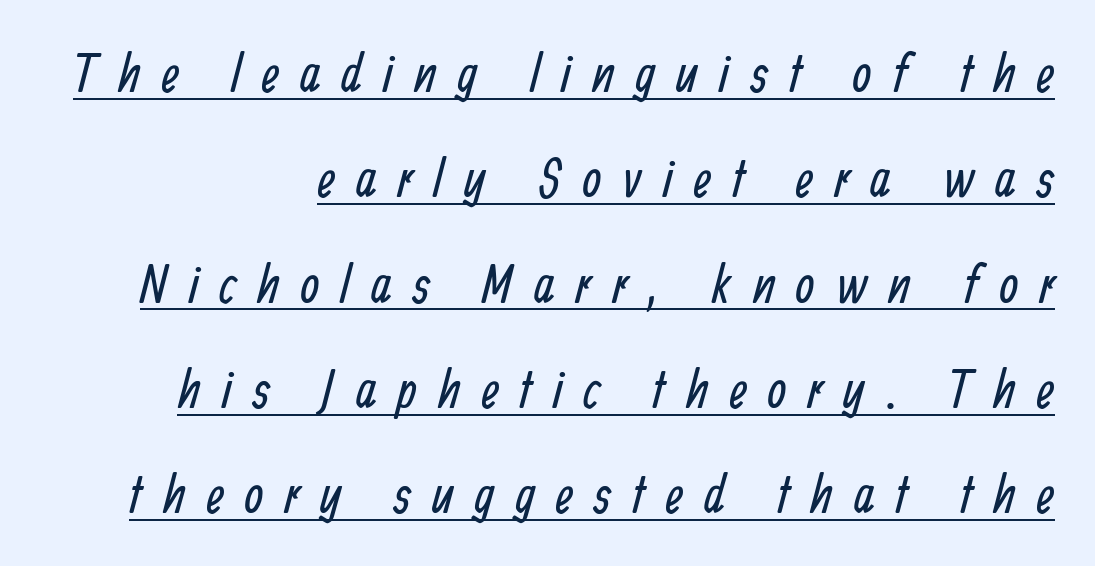
The image shows 54 px regular-weight, condensed sans-serif type; set right-aligned, loose line spacing (1.95x), unusually wide letter spacing (+0.39 em), underlined; low stroke contrast and a medium x-height.
